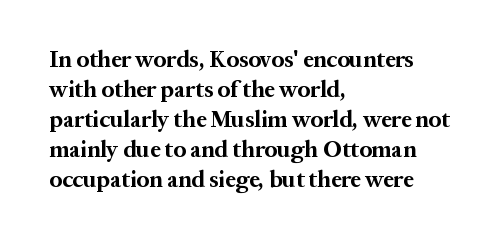
Designer's note — italics off, roman on. Clear beneath every line of the passage. Set as a true bold cut, around the 700 mark. How would I describe the line gaps? Plain and ordinary.
